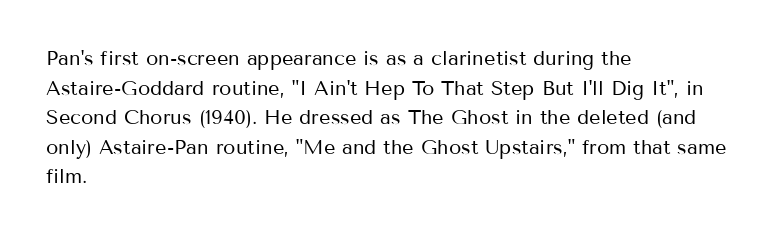
The image shows 20 px text type, upright; set left-aligned, normal line spacing (1.48x), normal letter spacing, not underlined.
